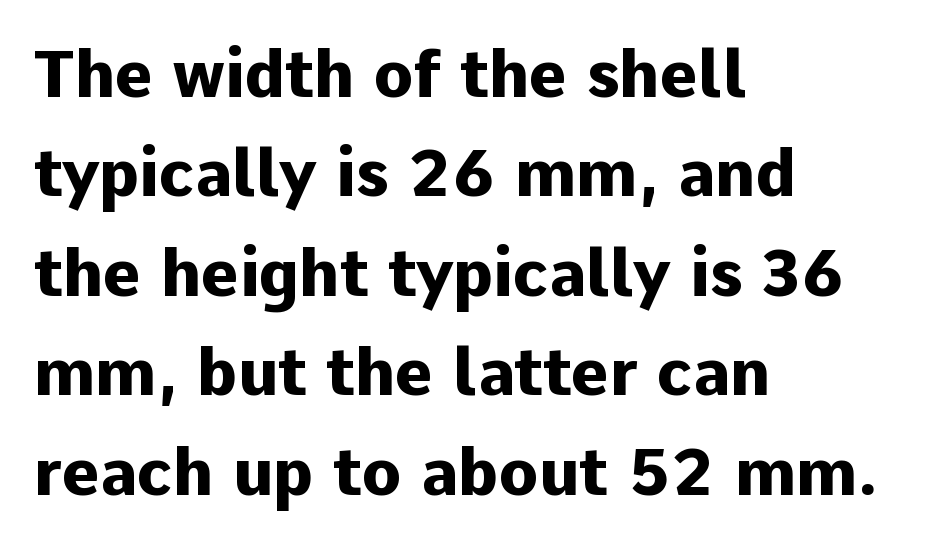
Q: Is the text bold? A: Yes.
Q: Is the text italic (slanted)? A: No, it is upright.
Q: Is the typeface a serif or a sans-serif typeface? A: Sans-serif.
Q: Is the text underlined? A: No.
Q: How is the paragraph aligned? A: Left-aligned.
Q: Is the spacing between letters normal or unusually wide? A: Normal.
Q: Is the spacing between lines tight, normal or loose? A: Normal.
Q: Width (condensed, normal, or wide)? A: Normal.
Q: Stroke contrast? A: Low.
Q: x-height? A: Medium.
Q: Monospaced? A: No.
